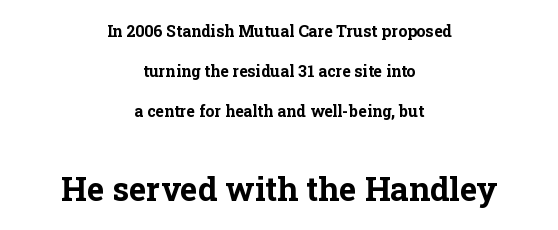
Spacing verdict: proportional, widths tailored to each character. Leading is clearly above the norm, producing a sparse column. You can tell it's not italic because the verticals are truly vertical. Yep, those are serifs on the letters. Descender tails drop into unmarked territory.
